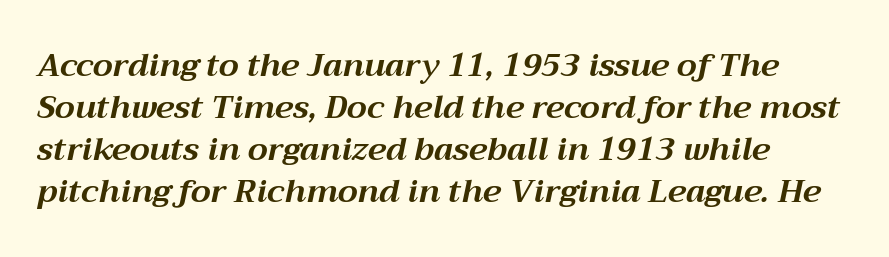
Is there much room between lines? A standard amount, neither cramped nor airy. The passage is arranged the way most books set body copy — flush left. Every character sits at an angle, as italics do. Character widths vary here, with narrow letters taking less room than wide ones.
